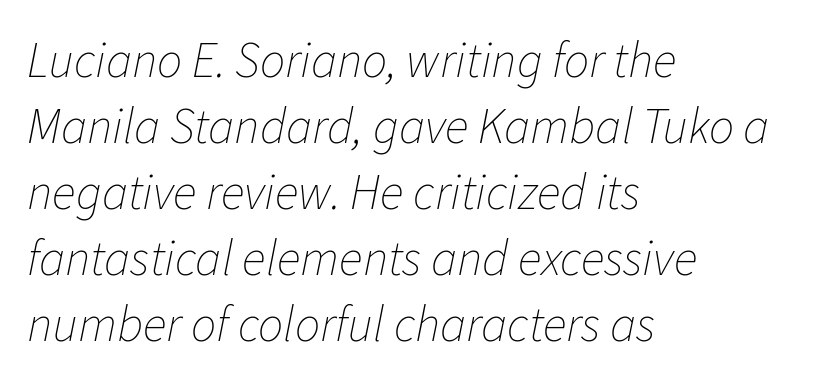
The image shows 50 px thin type, italic (leaning right); set left-aligned, normal line spacing (1.32x), normal letter spacing, not underlined; low stroke contrast and a medium x-height.
